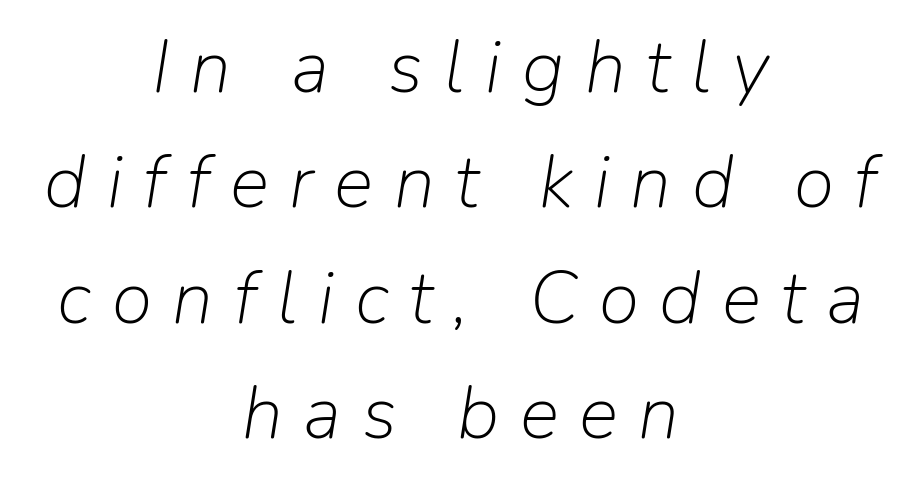
{"italic": "yes", "lean": "right", "slant_degrees": 9, "bold": "no", "weight": "light", "width": "normal", "stroke_contrast": "low", "x_height": "medium", "monospaced": "no", "underline": "no", "align": "center", "line_spacing": "normal", "line_spacing_ratio": 1.56, "letter_spacing": "wide", "letter_spacing_em": 0.28, "glyph_px": 74}
